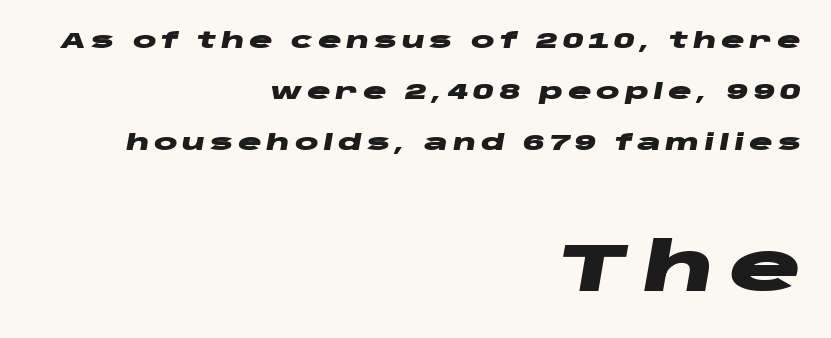
Q: Is the text bold? A: Yes.
Q: Is the text italic (slanted)? A: Yes, it leans right by about 10 degrees.
Q: Is the text underlined? A: No.
Q: How is the paragraph aligned? A: Right-aligned.
Q: Is the spacing between letters normal or unusually wide? A: Unusually wide.
Q: Is the spacing between lines tight, normal or loose? A: Loose.
Q: Which block of text is set in a larger size, the first (top) or the second (bottom)? A: The second (bottom) one.
Q: Width (condensed, normal, or wide)? A: Wide.
Q: Stroke contrast? A: Low.
Q: x-height? A: Large.
Q: Monospaced? A: No.
